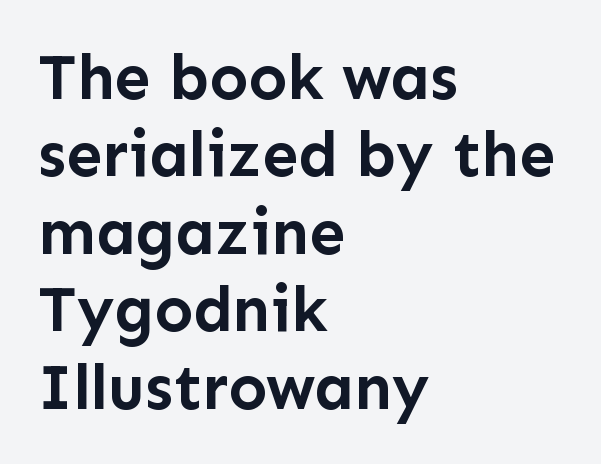
The image shows 64 px semibold sans-serif type, upright; set left-aligned, line spacing 1.21x, normal letter spacing, not underlined; low stroke contrast and a medium x-height.
